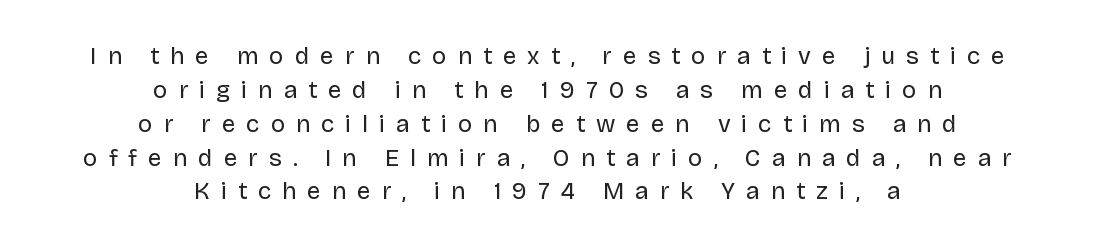
Q: Is the text bold? A: No.
Q: Is the text italic (slanted)? A: No, it is upright.
Q: Is the text underlined? A: No.
Q: How is the paragraph aligned? A: Centered.
Q: Is the spacing between letters normal or unusually wide? A: Unusually wide.
Q: Is the spacing between lines tight, normal or loose? A: Normal.
